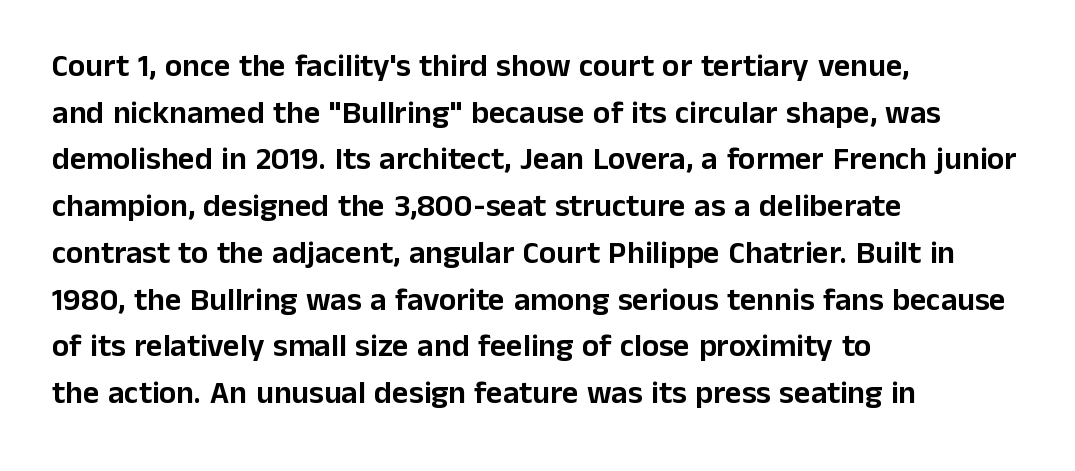
{"serif": "no", "italic": "no", "width": "normal", "stroke_contrast": "low", "x_height": "medium", "monospaced": "no", "underline": "no", "align": "left", "line_spacing": "normal", "line_spacing_ratio": 1.46, "letter_spacing": "normal", "letter_spacing_em": 0.0, "glyph_px": 32}
